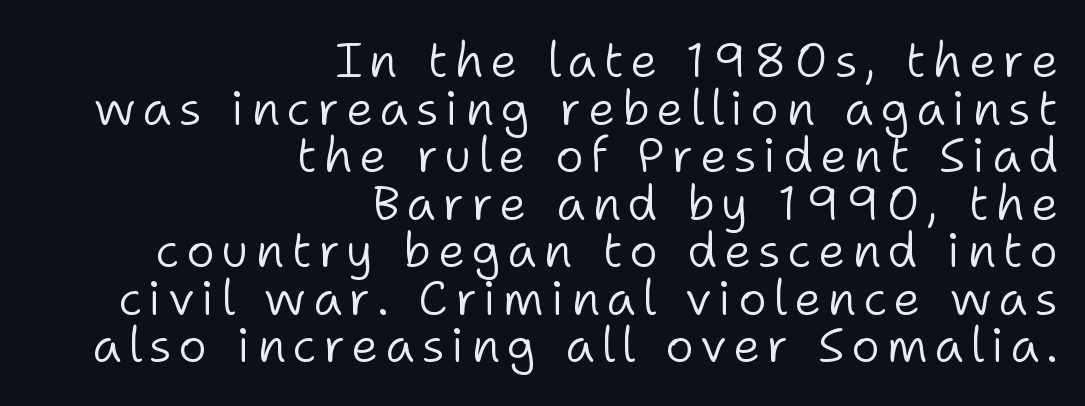
The image shows 49 px light sans-serif type, upright; set right-aligned, tight line spacing (0.97x), not underlined; low stroke contrast and a medium x-height.
